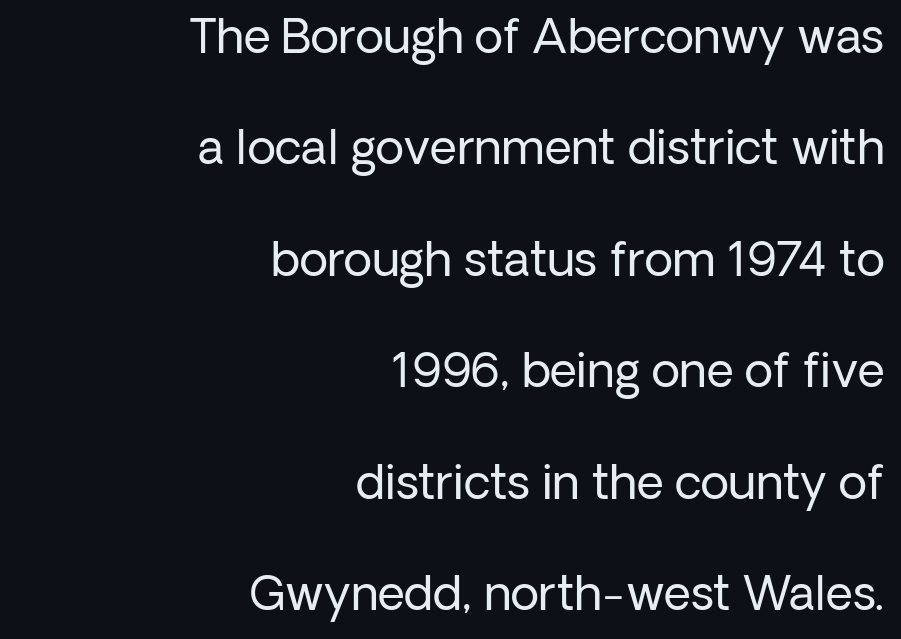
The image shows 47 px regular-weight sans-serif type, upright; set right-aligned, loose line spacing (2.37x), normal letter spacing, not underlined; low stroke contrast and a medium x-height.
